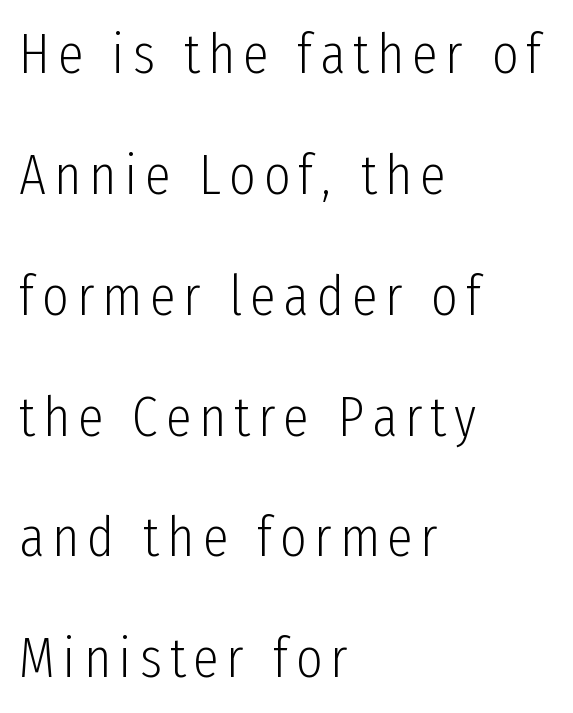
Q: Is the text bold? A: No.
Q: Is the text italic (slanted)? A: No, it is upright.
Q: Is the typeface a serif or a sans-serif typeface? A: Sans-serif.
Q: Is the text underlined? A: No.
Q: How is the paragraph aligned? A: Left-aligned.
Q: Is the spacing between lines tight, normal or loose? A: Loose.
Q: Width (condensed, normal, or wide)? A: Condensed.
Q: Stroke contrast? A: Low.
Q: x-height? A: Medium.
Q: Monospaced? A: No.
